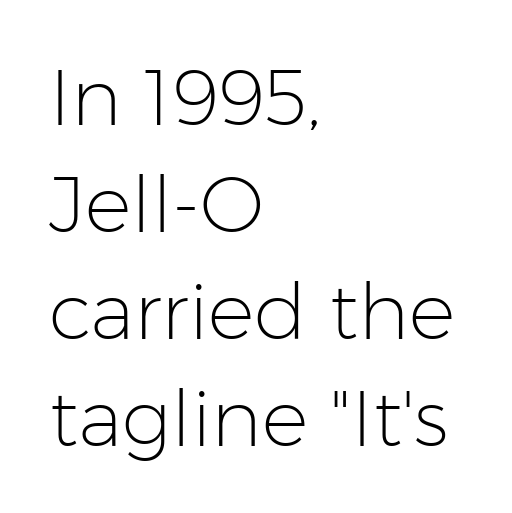
When letters stand straight like this, we call the style roman or upright. Notice how descenders clear the ascenders below comfortably — that's standard leading. Each stroke keeps to a modest, everyday thickness or less. Classification — sans serif. Rule under the text: the space is simply empty. Here the glyphs are tracked normally, forming tight word shapes.
